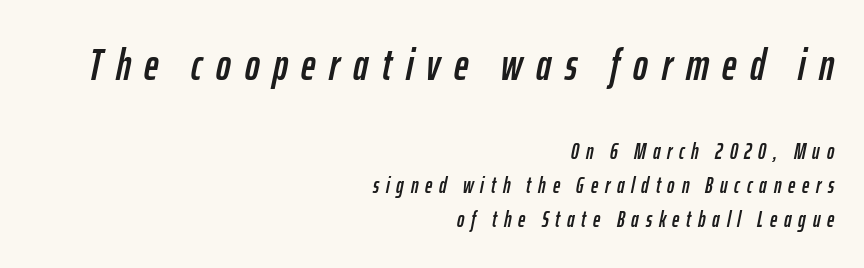
The passage shown has open, widely tracked lettering throughout. Spacing verdict: proportional, widths tailored to each character. Descenders hang freely into open space. Observe the lean: these are italic letterforms. Between these two stacked blocks, the higher one wins on size.
